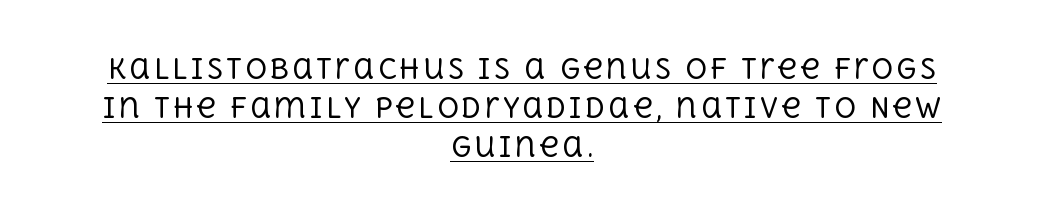
This is not heavy type; no bold has been used. Every stem runs plumb, perpendicular to the baseline. One-word summary of the alignment: center. Reading down the column, the eye jumps a familiar distance to each next line. Emphasis is given by a line drawn under the lettering.
